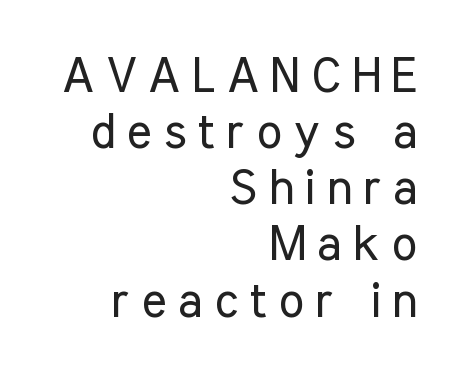
The image shows 48 px regular-weight, condensed sans-serif type, upright; set right-aligned, line spacing 1.17x, unusually wide letter spacing (+0.24 em), not underlined; low stroke contrast and a medium x-height.
